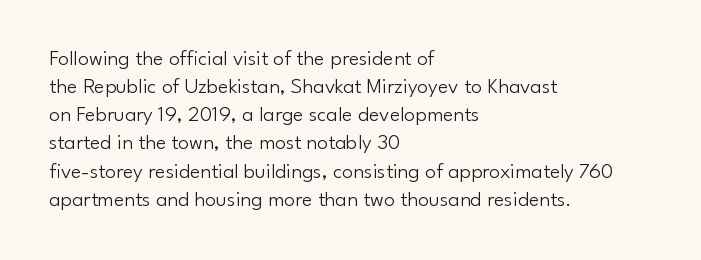
{"italic": "no", "bold": "no", "underline": "no", "align": "left", "line_spacing": "normal", "line_spacing_ratio": 1.28, "letter_spacing": "normal", "letter_spacing_em": 0.0, "glyph_px": 22}
